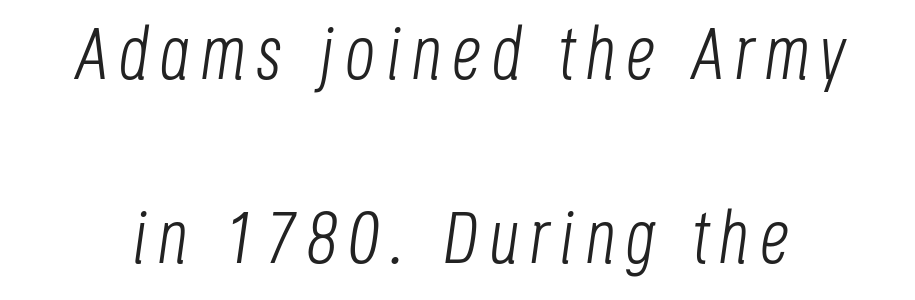
{"italic": "yes", "lean": "right", "slant_degrees": 8, "bold": "no", "weight": "light", "width": "condensed", "stroke_contrast": "low", "x_height": "large", "monospaced": "no", "underline": "no", "line_spacing": "loose", "line_spacing_ratio": 2.48, "glyph_px": 74}
